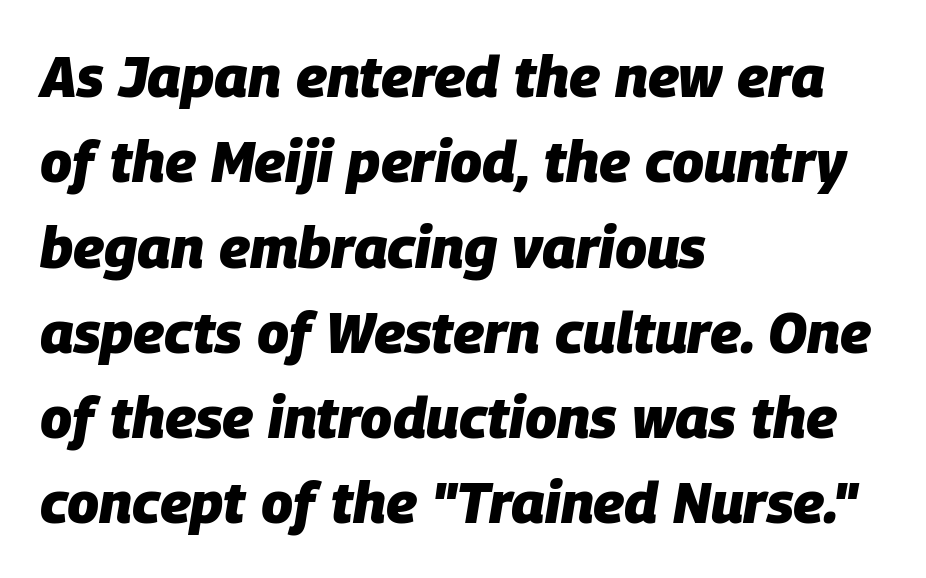
{"italic": "yes", "lean": "right", "slant_degrees": 9, "bold": "yes", "weight": "heavy", "width": "normal", "stroke_contrast": "low", "x_height": "large", "monospaced": "no", "underline": "no", "align": "left", "line_spacing": "normal", "line_spacing_ratio": 1.47, "letter_spacing": "normal", "letter_spacing_em": 0.0, "glyph_px": 58}
